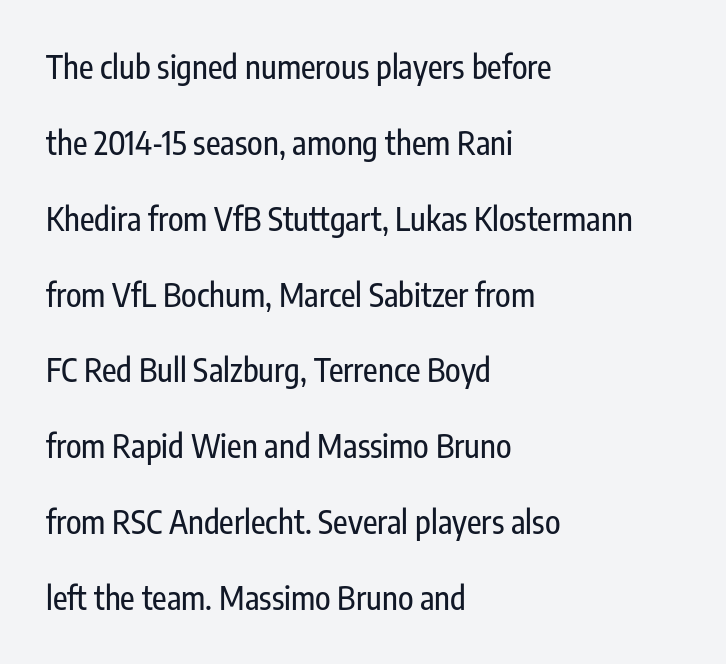
The compositor pushed each line to the left boundary. In terms of letterform style, serifs are entirely absent. The line texture is even and compact thanks to regular tracking. Is this a fixed-width face? No — the glyphs have proportional, varying widths. Rule under the text: the space is simply empty.
